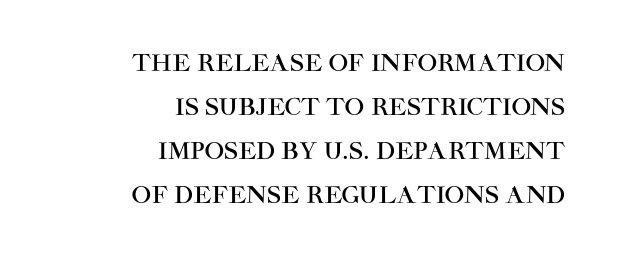
Lines of text with bare space underneath. Ordinary non-slanted type is in use. Regarding leading, the lines here are spaced well apart. Every row of glyphs terminates at an identical x-position on the right.
